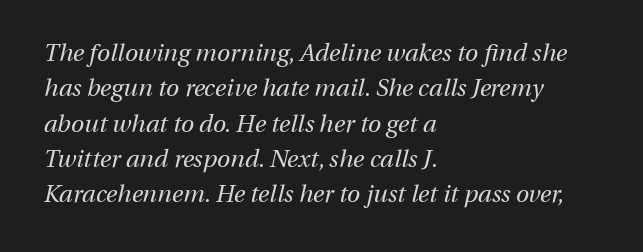
{"italic": "yes", "lean": "right", "slant_degrees": 13, "bold": "no", "underline": "no", "align": "left", "line_spacing": "normal", "line_spacing_ratio": 1.47, "letter_spacing": "normal", "letter_spacing_em": 0.0, "glyph_px": 24}
